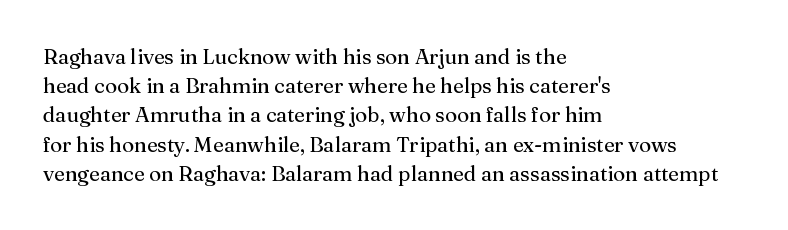
Q: Is the text bold? A: No.
Q: Is the text italic (slanted)? A: No, it is upright.
Q: Is the text underlined? A: No.
Q: How is the paragraph aligned? A: Left-aligned.
Q: Is the spacing between letters normal or unusually wide? A: Normal.
Q: Is the spacing between lines tight, normal or loose? A: Normal.
